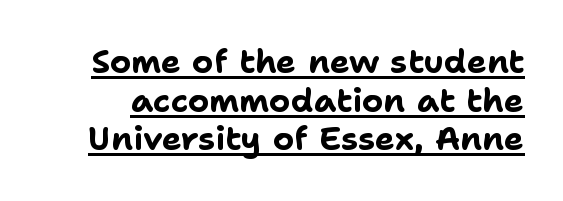
The image shows 33 px bold sans-serif type, upright; set line spacing 1.17x, normal letter spacing, underlined; low stroke contrast and a medium x-height.
